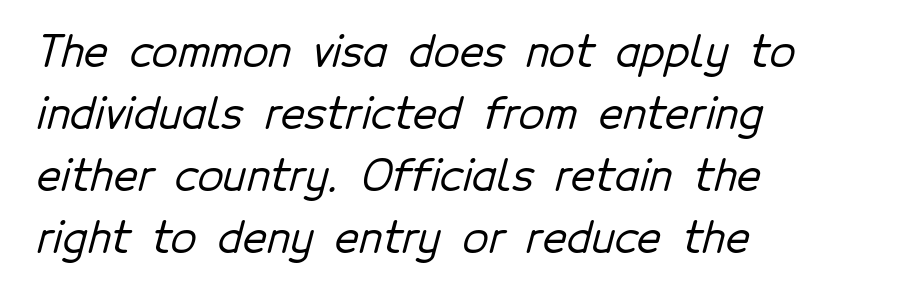
Descenders hang freely into open space. The line-height multiplier appears to be the usual default. These lines are rendered in a variable-pitch font. The font family rendered here belongs to the sans-serif group. Spacing between characters is what you'd get straight out of the box. The typesetter chose a ragged-right arrangement here.
